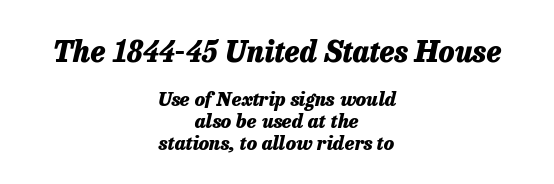
The image shows 29 px heavy type, italic (leaning right); set centered, line spacing 1.16x, normal letter spacing, not underlined; the first (top) block is 1.53x larger; low stroke contrast and a medium x-height.
